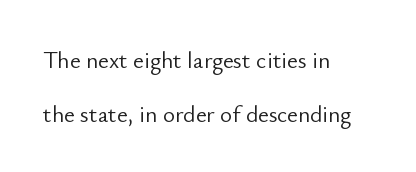
The image shows 23 px text type, upright; set left-aligned, loose line spacing (2.33x), normal letter spacing, not underlined.
